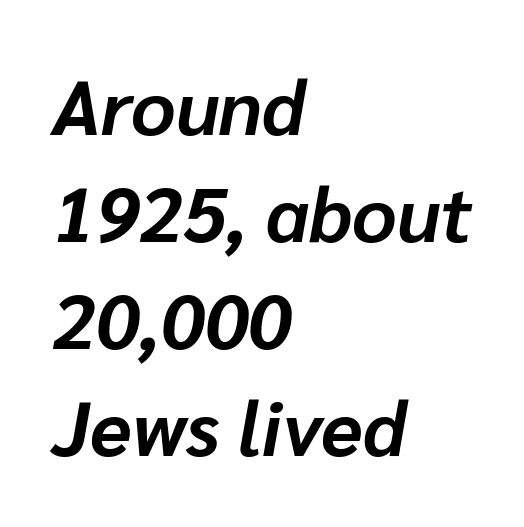
Notice how the passage keeps a crisp vertical edge on the left only. In terms of weight, the rendering is a true, heavy bold. Descenders hang freely into open space. The block of text has a typical density, with ordinary space between rows. The face used here is proportionally spaced, like ordinary book or web type. Between one letter and the next there's only the usual sliver of space.
